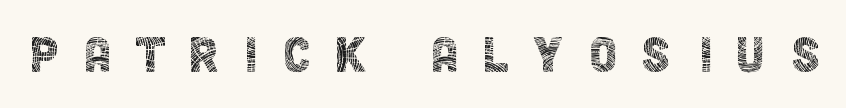
Plain, unruled lines of type. The type sits square on the baseline with zero lean. The letters advance in unequal steps, a hallmark of proportional type. These lines are composed in type without serifs.
